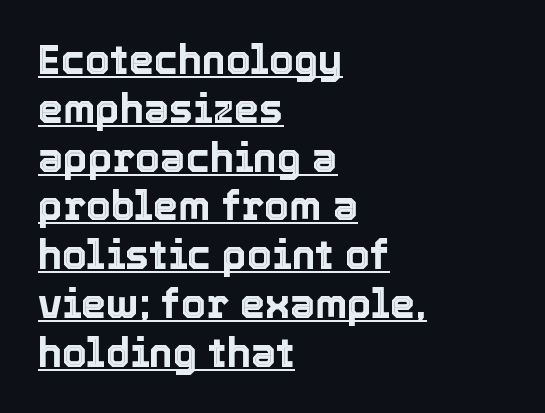
The image shows 40 px text type, upright; set left-aligned, line spacing 1.22x, normal letter spacing, underlined; a medium x-height.
